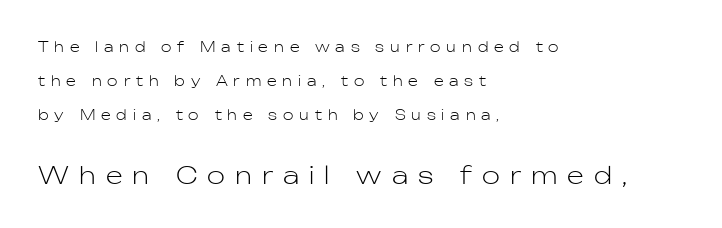
The image shows 24 px text type, upright; set left-aligned, loose line spacing (2.44x), unusually wide letter spacing (+0.42 em), not underlined; the second (bottom) block is 1.71x larger.
